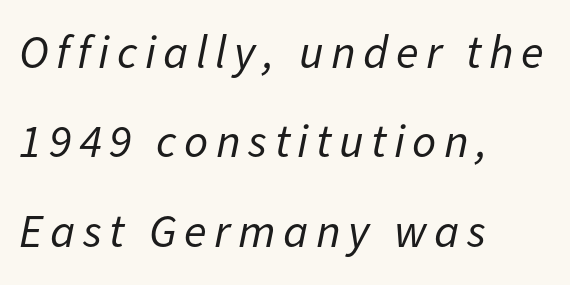
Q: Is the text bold? A: No.
Q: Is the text italic (slanted)? A: Yes, it leans right by about 11 degrees.
Q: Is the text underlined? A: No.
Q: How is the paragraph aligned? A: Left-aligned.
Q: Is the spacing between lines tight, normal or loose? A: Loose.
Q: Width (condensed, normal, or wide)? A: Normal.
Q: Stroke contrast? A: Low.
Q: x-height? A: Medium.
Q: Monospaced? A: No.
